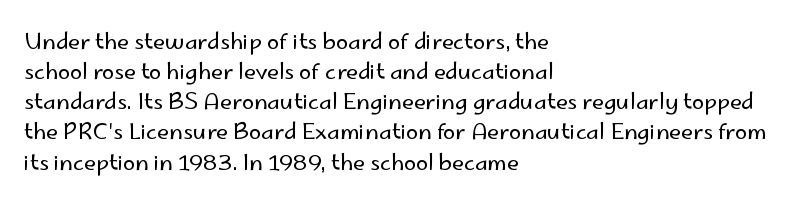
{"italic": "no", "bold": "no", "underline": "no", "align": "left", "line_spacing": "normal", "line_spacing_ratio": 1.37, "letter_spacing": "normal", "letter_spacing_em": 0.0, "glyph_px": 22}
